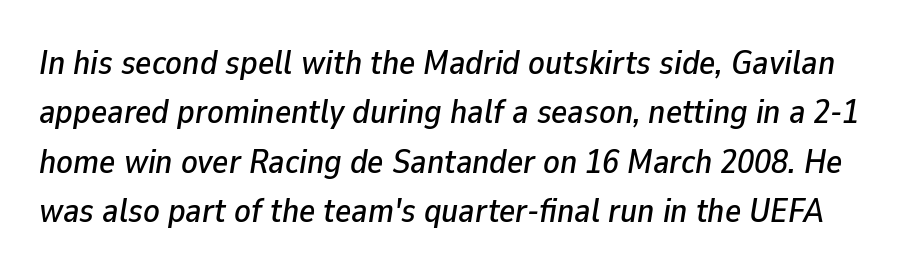
Q: Is the text italic (slanted)? A: Yes, it leans right by about 9 degrees.
Q: Is the text underlined? A: No.
Q: Is the spacing between letters normal or unusually wide? A: Normal.
Q: Is the spacing between lines tight, normal or loose? A: Normal.
Q: Width (condensed, normal, or wide)? A: Normal.
Q: Stroke contrast? A: Low.
Q: x-height? A: Medium.
Q: Monospaced? A: No.
